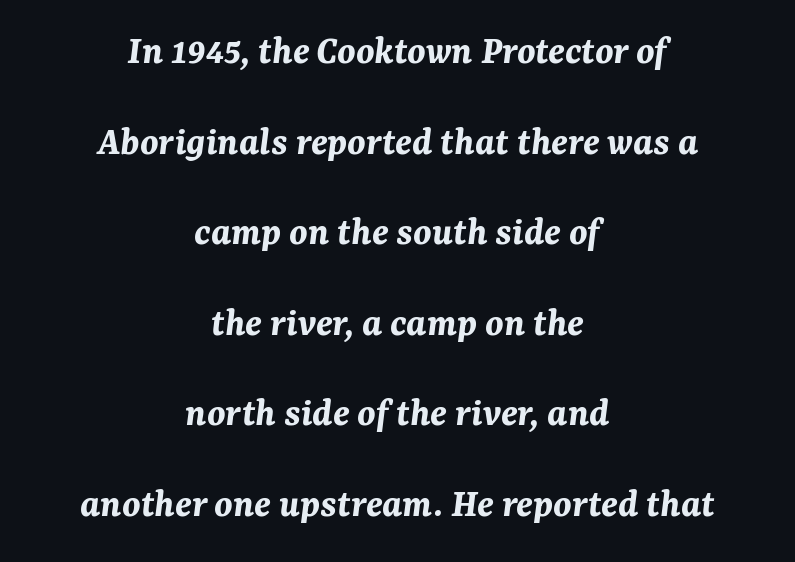
The paragraph shown floats in the horizontal middle. Is this a fixed-width face? No — the glyphs have proportional, varying widths. How are the letters spaced? Ordinarily, with no added tracking. Summary of weight: heavy, a full bold. This sample uses an oblique cut, with every glyph tilted off the vertical. How would I describe the line gaps? Wide and relaxed.
